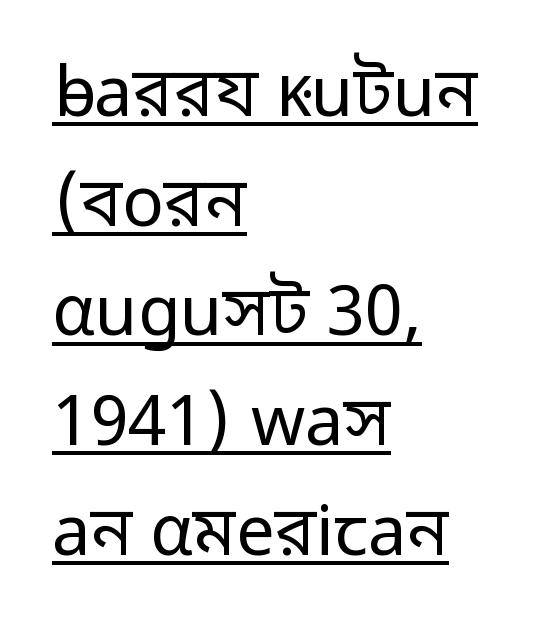
{"serif": "no", "italic": "no", "bold": "no", "weight": "regular", "width": "normal", "stroke_contrast": "low", "x_height": "medium", "monospaced": "no", "underline": "yes", "align": "left", "line_spacing": "normal", "line_spacing_ratio": 1.59, "letter_spacing": "normal", "letter_spacing_em": 0.0, "glyph_px": 69}
